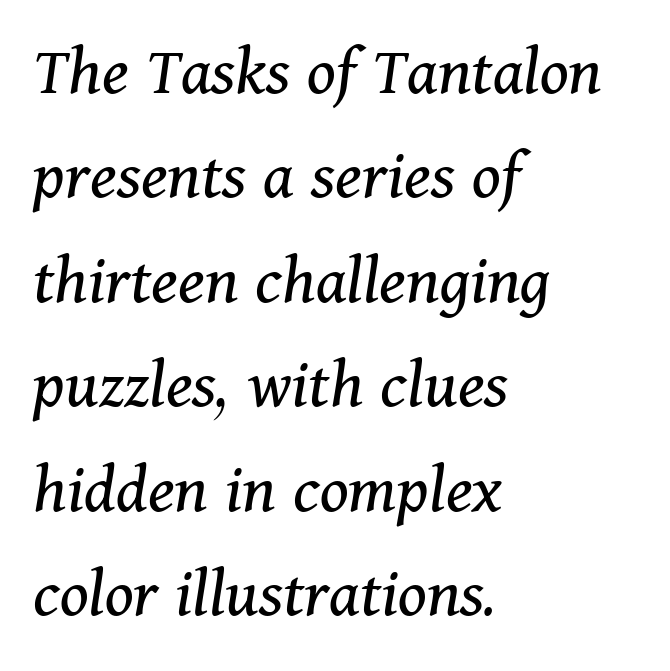
Each letter keeps its own natural width here, so spacing adapts to shape. This sample uses a serif face. Rendered with sloped, italic letterforms. Decoration check: the copy has no underline. Between one letter and the next there's only the usual sliver of space.
